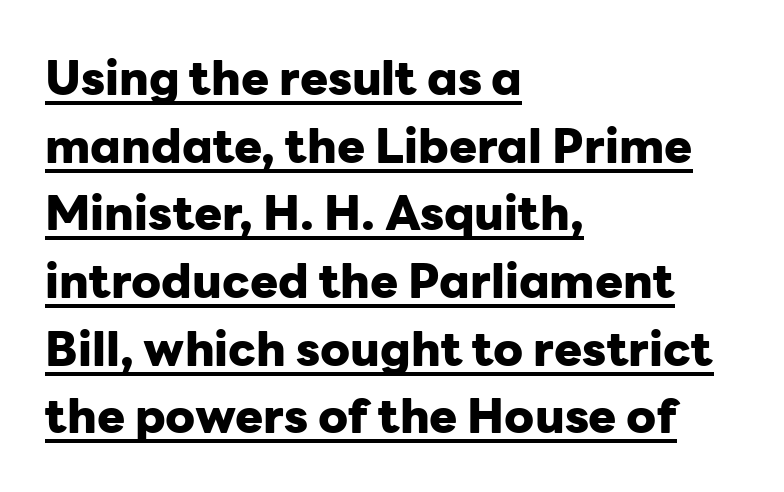
The image shows 47 px heavy sans-serif type, upright; set left-aligned, normal line spacing (1.44x), normal letter spacing, underlined; low stroke contrast and a medium x-height.
